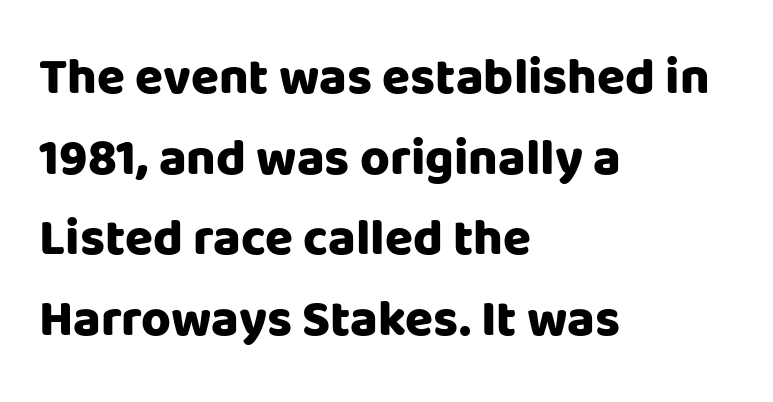
Stroke terminals: plain, sans-serif. The paragraph shown leans on its left margin. The glyphs are unaccompanied by any horizontal stroke below them. Plenty of ink on the page — the face is bold.
